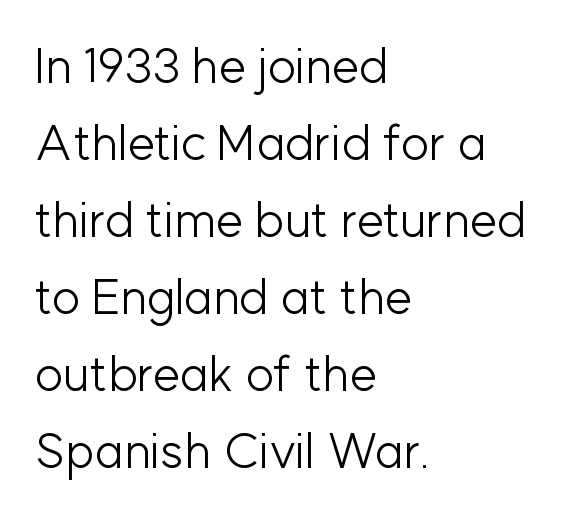
Beneath every word, the page is bare. Reading down the block, your eye returns to a fixed left position each line. Here the designer chose a conventional face with non-uniform glyph widths. This rendering employs a face without finishing strokes, i.e., a sans-serif. The gaps between neighbouring characters are ordinary and unremarkable. Is there any slant? The stems are plumb.
